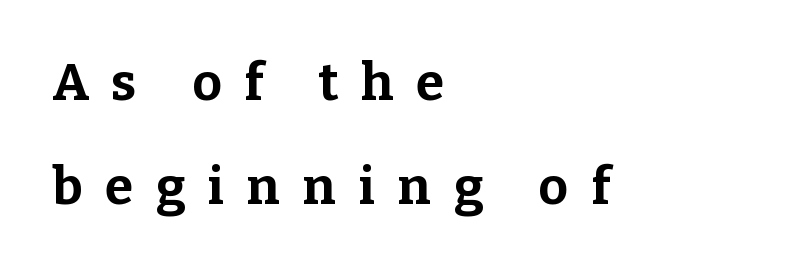
A typesetter would call this proportional, since set widths differ per character. A student would call this left alignment; a typographer would say flush left, rag right. A great deal of white space separates one row of letters from the next. In terms of letterspacing, this is a distinctly airy, spread setting. Is the type bold? Yes — the strokes are clearly thick and heavy. Style check: upright.
